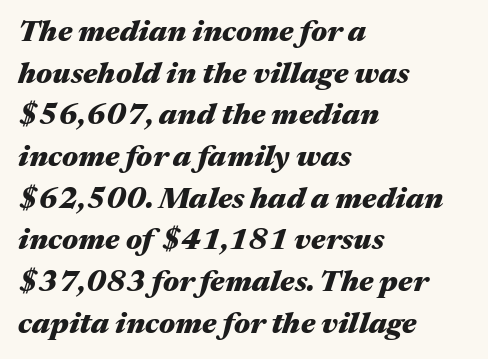
{"italic": "yes", "lean": "right", "slant_degrees": 17, "bold": "yes", "weight": "heavy", "width": "wide", "stroke_contrast": "medium", "x_height": "medium", "monospaced": "no", "underline": "no", "align": "left", "line_spacing": "normal", "line_spacing_ratio": 1.39, "letter_spacing": "normal", "letter_spacing_em": 0.0, "glyph_px": 30}
